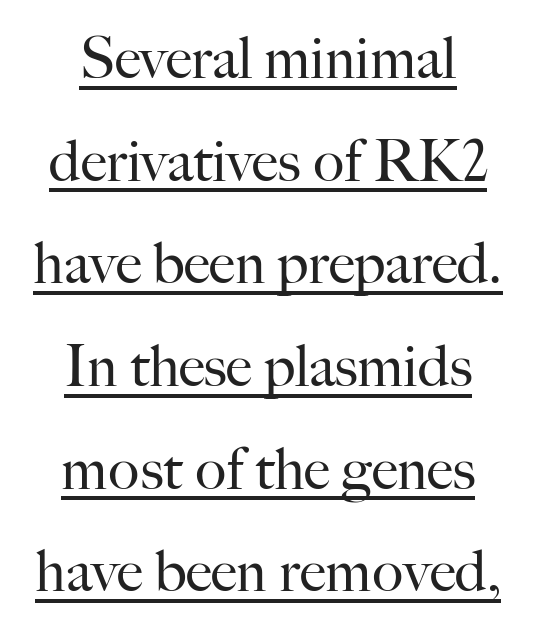
Q: Is the text bold? A: No.
Q: Is the text italic (slanted)? A: No, it is upright.
Q: Is the typeface a serif or a sans-serif typeface? A: Serif.
Q: Is the text underlined? A: Yes.
Q: How is the paragraph aligned? A: Centered.
Q: Is the spacing between letters normal or unusually wide? A: Normal.
Q: Width (condensed, normal, or wide)? A: Normal.
Q: Stroke contrast? A: High.
Q: x-height? A: Small.
Q: Monospaced? A: No.
